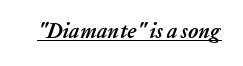
The horizontal fit of the characters is conventional and even. Notice how thick the strokes are: this is what a full bold looks like. A typesetter would mark this as italic. A baseline rule has been typeset under these characters.
